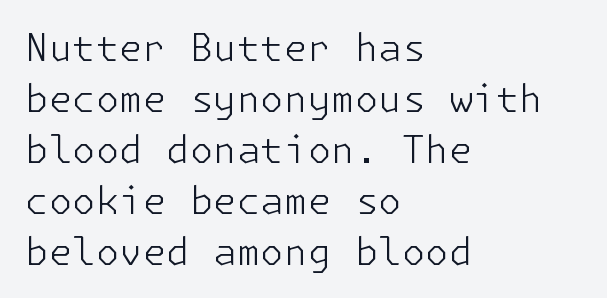
No italicization has been applied; the sample stays upright. Summary of weight: not heavy and not bold. No word sits above an underline. The typesetter chose a ragged-right arrangement here.
